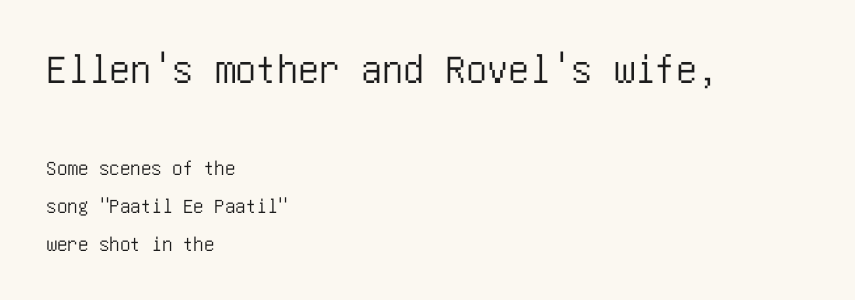
{"serif": "no", "italic": "no", "width": "condensed", "stroke_contrast": "low", "x_height": "large", "underline": "no", "align": "left", "line_spacing_ratio": 1.81, "letter_spacing": "normal", "letter_spacing_em": 0.0, "larger_block": "first", "size_ratio": 2.0, "glyph_px": 42}
